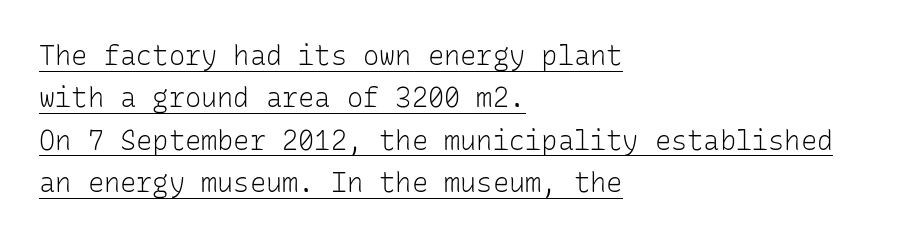
Short note: letters normally spaced. Vertical stems look standard width or narrower in stroke. Alignment: flush left. Every stem runs plumb, perpendicular to the baseline.
